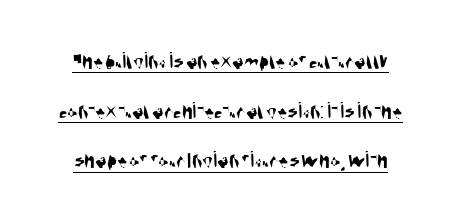
{"underline": "yes", "line_spacing": "loose", "line_spacing_ratio": 2.07, "letter_spacing": "normal", "letter_spacing_em": 0.0, "glyph_px": 24}
